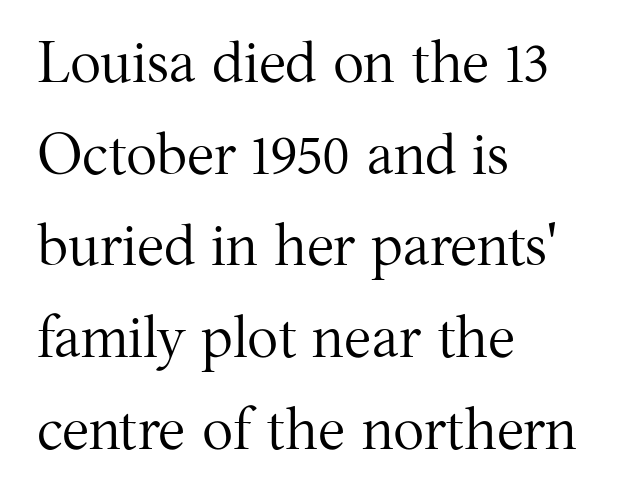
Q: Is the text bold? A: No.
Q: Is the text italic (slanted)? A: No, it is upright.
Q: Is the typeface a serif or a sans-serif typeface? A: Serif.
Q: Is the text underlined? A: No.
Q: How is the paragraph aligned? A: Left-aligned.
Q: Is the spacing between letters normal or unusually wide? A: Normal.
Q: Is the spacing between lines tight, normal or loose? A: Normal.
Q: Width (condensed, normal, or wide)? A: Normal.
Q: Stroke contrast? A: Medium.
Q: x-height? A: Medium.
Q: Monospaced? A: No.
